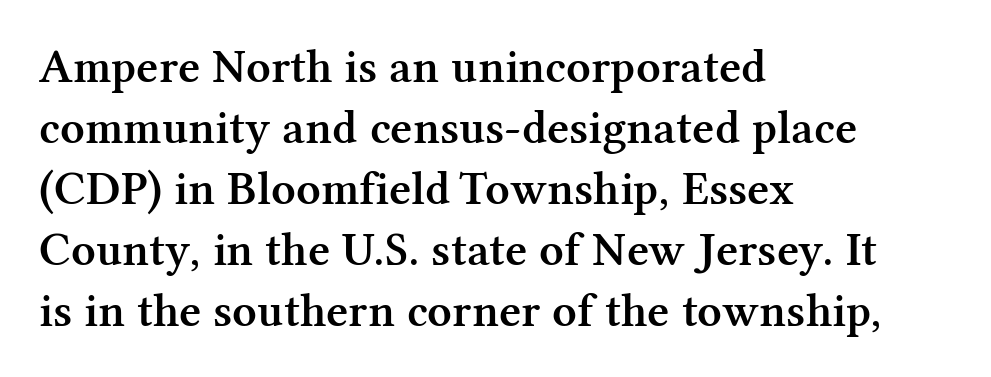
The image shows 48 px semibold serif type, upright; set left-aligned, normal line spacing (1.27x), normal letter spacing, not underlined; medium stroke contrast and a medium x-height.
